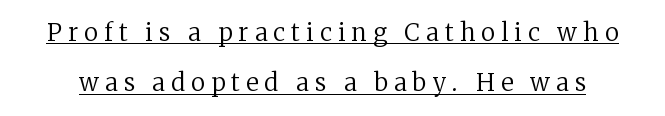
{"italic": "no", "bold": "no", "underline": "yes", "line_spacing": "loose", "line_spacing_ratio": 2.1, "letter_spacing": "wide", "letter_spacing_em": 0.26, "glyph_px": 24}
